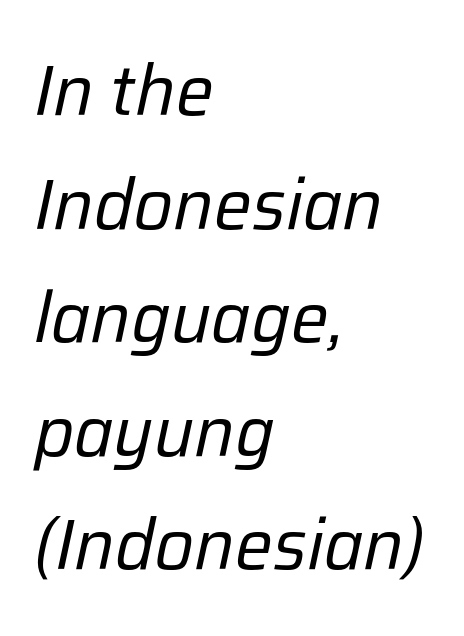
{"italic": "yes", "lean": "right", "slant_degrees": 12, "bold": "no", "weight": "regular", "width": "normal", "stroke_contrast": "low", "x_height": "medium", "monospaced": "no", "underline": "no", "align": "left", "line_spacing": "normal", "line_spacing_ratio": 1.6, "letter_spacing": "normal", "letter_spacing_em": 0.0, "glyph_px": 71}
